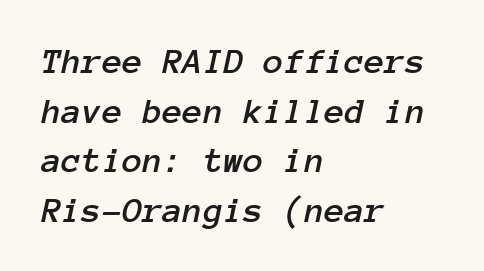
{"italic": "yes", "lean": "right", "slant_degrees": 12, "width": "normal", "stroke_contrast": "low", "x_height": "medium", "monospaced": "yes", "underline": "no", "align": "left", "line_spacing": "normal", "line_spacing_ratio": 1.34, "letter_spacing": "normal", "letter_spacing_em": 0.0, "glyph_px": 37}
